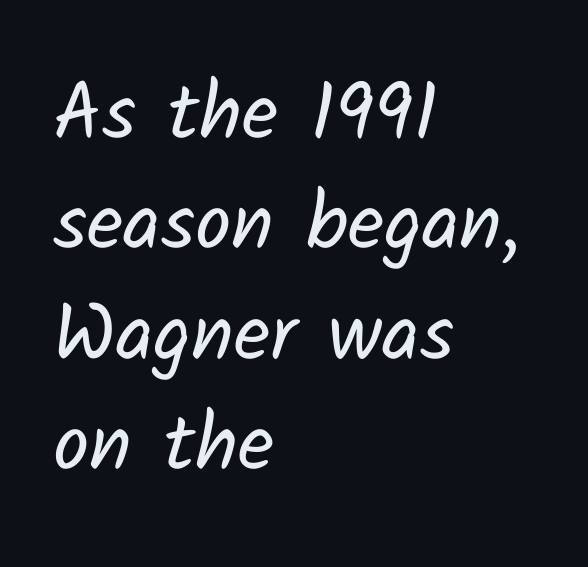
The image shows 80 px regular-weight sans-serif type; set left-aligned, normal line spacing (1.38x), normal letter spacing, not underlined; low stroke contrast and a medium x-height.
